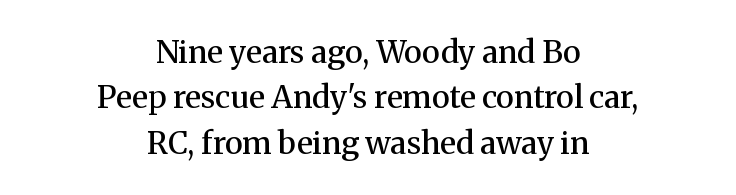
{"serif": "yes", "italic": "no", "bold": "semi", "weight": "semibold", "width": "normal", "stroke_contrast": "medium", "x_height": "medium", "monospaced": "no", "underline": "no", "align": "center", "line_spacing": "normal", "line_spacing_ratio": 1.46, "letter_spacing": "normal", "letter_spacing_em": 0.0, "glyph_px": 31}
